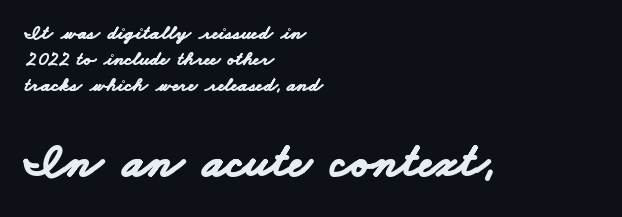
Look at the glyph heights: the lower group is clearly the bigger setting. A typesetter would call this proportional, since set widths differ per character. Each word holds together tightly as a unit, with standard inter-letter gaps. The passage shown is not underscored anywhere. You can tell from the bare stems that sans-serif type was used. The lines sit at an ordinary, default distance from one another.
